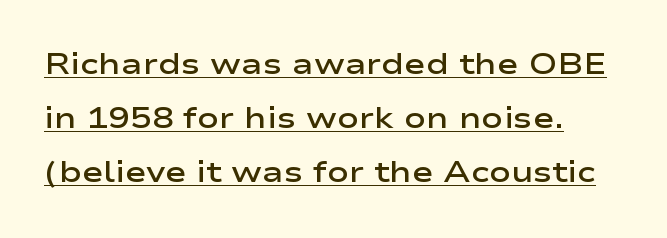
The image shows 29 px semibold, wide sans-serif type, upright; set left-aligned, line spacing 1.87x, normal letter spacing, underlined; low stroke contrast and a medium x-height.
